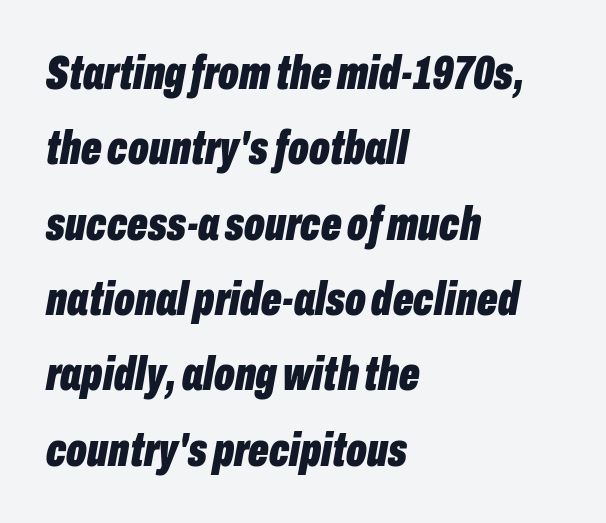
{"italic": "yes", "lean": "right", "slant_degrees": 10, "bold": "yes", "weight": "bold", "width": "condensed", "stroke_contrast": "low", "x_height": "medium", "monospaced": "no", "underline": "no", "align": "left", "line_spacing": "normal", "line_spacing_ratio": 1.57, "letter_spacing": "normal", "letter_spacing_em": 0.0, "glyph_px": 48}
